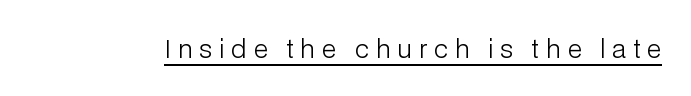
{"italic": "no", "bold": "no", "underline": "yes", "letter_spacing": "wide", "letter_spacing_em": 0.28, "glyph_px": 25}
